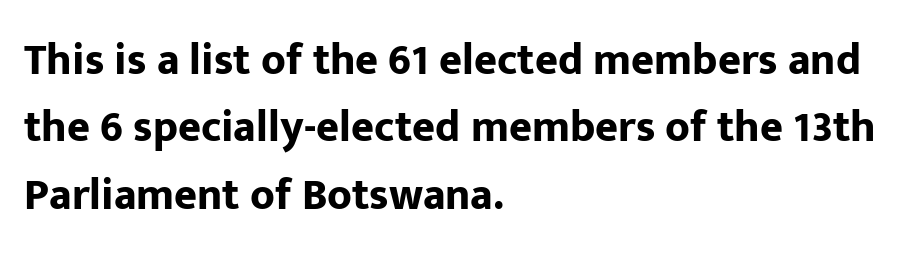
{"serif": "no", "italic": "no", "bold": "yes", "weight": "bold", "width": "normal", "stroke_contrast": "low", "x_height": "medium", "monospaced": "no", "underline": "no", "align": "left", "line_spacing": "normal", "line_spacing_ratio": 1.53, "letter_spacing": "normal", "letter_spacing_em": 0.0, "glyph_px": 44}
